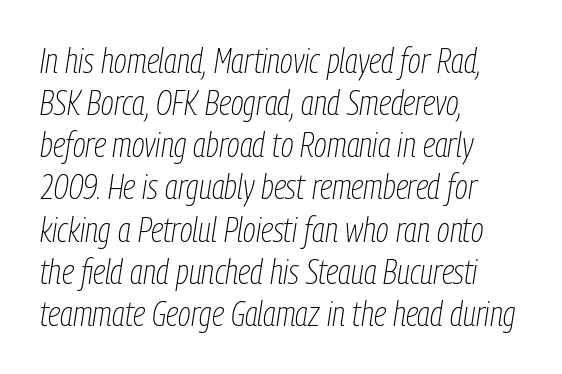
Q: Is the text bold? A: No.
Q: Is the text italic (slanted)? A: Yes, it leans right by about 9 degrees.
Q: Is the text underlined? A: No.
Q: How is the paragraph aligned? A: Left-aligned.
Q: Is the spacing between letters normal or unusually wide? A: Normal.
Q: Width (condensed, normal, or wide)? A: Condensed.
Q: Stroke contrast? A: Low.
Q: x-height? A: Medium.
Q: Monospaced? A: No.
